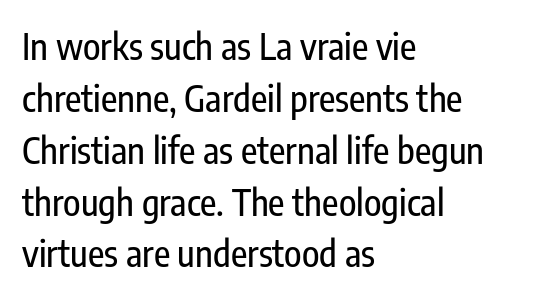
The image shows 36 px condensed sans-serif type, upright; set left-aligned, normal line spacing (1.44x), normal letter spacing, not underlined; low stroke contrast and a medium x-height.
